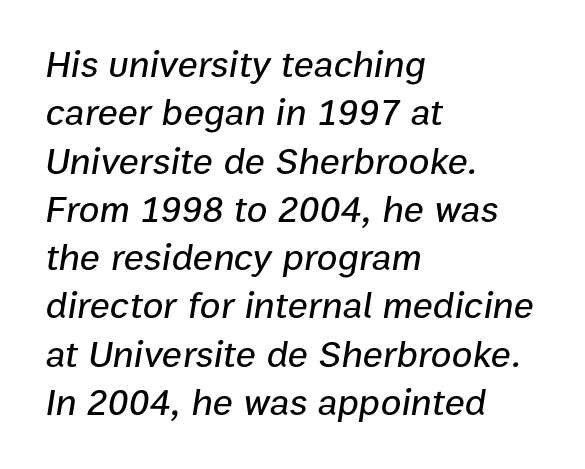
Q: Is the text italic (slanted)? A: Yes, it leans right by about 9 degrees.
Q: Is the text underlined? A: No.
Q: How is the paragraph aligned? A: Left-aligned.
Q: Is the spacing between letters normal or unusually wide? A: Normal.
Q: Is the spacing between lines tight, normal or loose? A: Normal.
Q: Width (condensed, normal, or wide)? A: Normal.
Q: Stroke contrast? A: Low.
Q: x-height? A: Medium.
Q: Monospaced? A: No.
